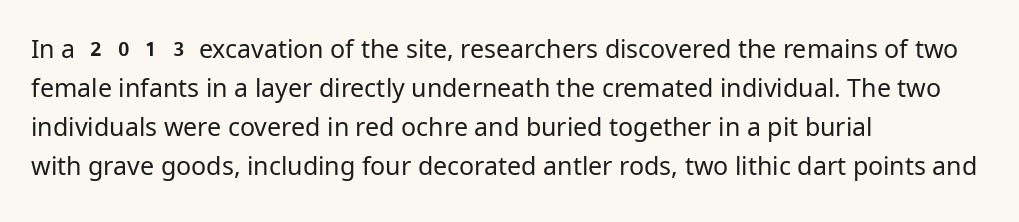
The image shows 25 px text type, upright; set left-aligned, normal line spacing (1.56x), normal letter spacing, not underlined.
